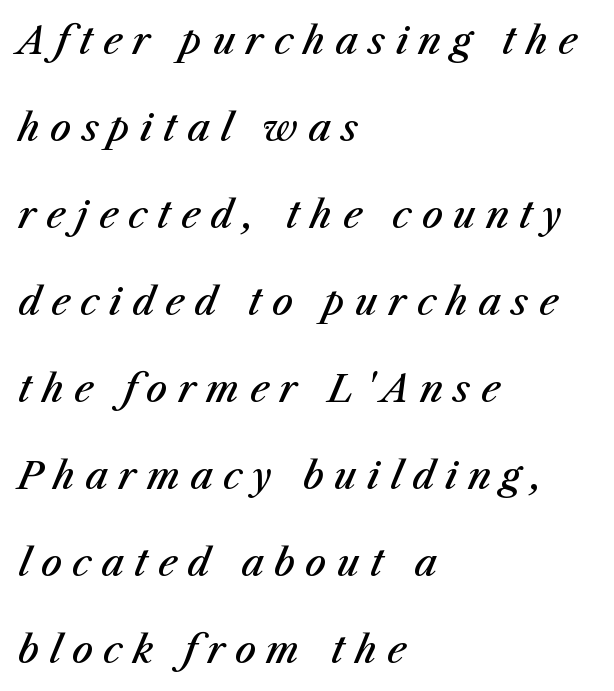
Q: Is the text bold? A: Semi-bold.
Q: Is the text italic (slanted)? A: Yes, it leans right by about 23 degrees.
Q: Is the text underlined? A: No.
Q: How is the paragraph aligned? A: Left-aligned.
Q: Is the spacing between letters normal or unusually wide? A: Unusually wide.
Q: Is the spacing between lines tight, normal or loose? A: Loose.
Q: Width (condensed, normal, or wide)? A: Normal.
Q: Stroke contrast? A: Medium.
Q: x-height? A: Medium.
Q: Monospaced? A: No.
